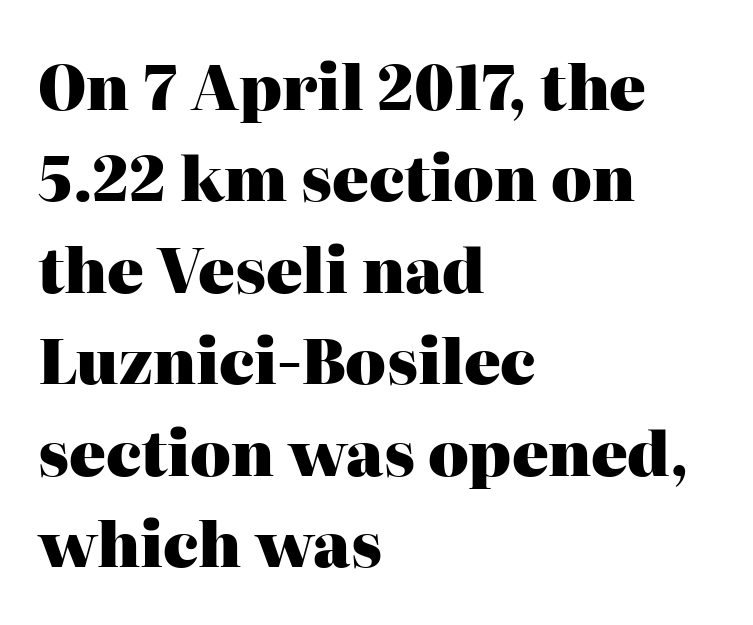
Q: Is the text bold? A: Yes.
Q: Is the text italic (slanted)? A: No, it is upright.
Q: Is the typeface a serif or a sans-serif typeface? A: Serif.
Q: Is the text underlined? A: No.
Q: How is the paragraph aligned? A: Left-aligned.
Q: Is the spacing between letters normal or unusually wide? A: Normal.
Q: Is the spacing between lines tight, normal or loose? A: Normal.
Q: Width (condensed, normal, or wide)? A: Normal.
Q: Stroke contrast? A: High.
Q: x-height? A: Medium.
Q: Monospaced? A: No.
